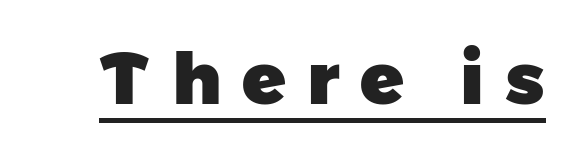
The image shows 72 px heavy sans-serif type; set unusually wide letter spacing (+0.29 em), underlined; low stroke contrast and a medium x-height.
